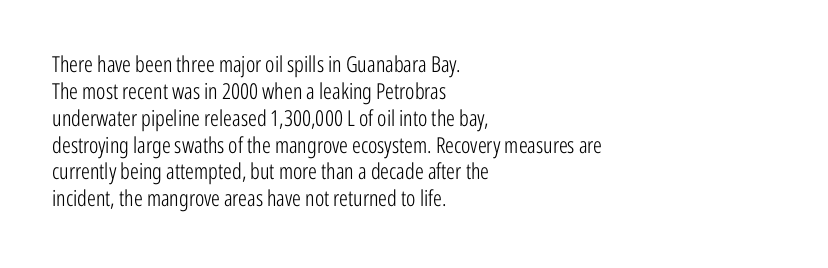
Honestly, the letter spacing is just normal — you wouldn't notice it. A student would call this left alignment; a typographer would say flush left, rag right. The font sits on the lighter half of the weight spectrum, regular included. Just letters on the line, the space beneath them empty.
